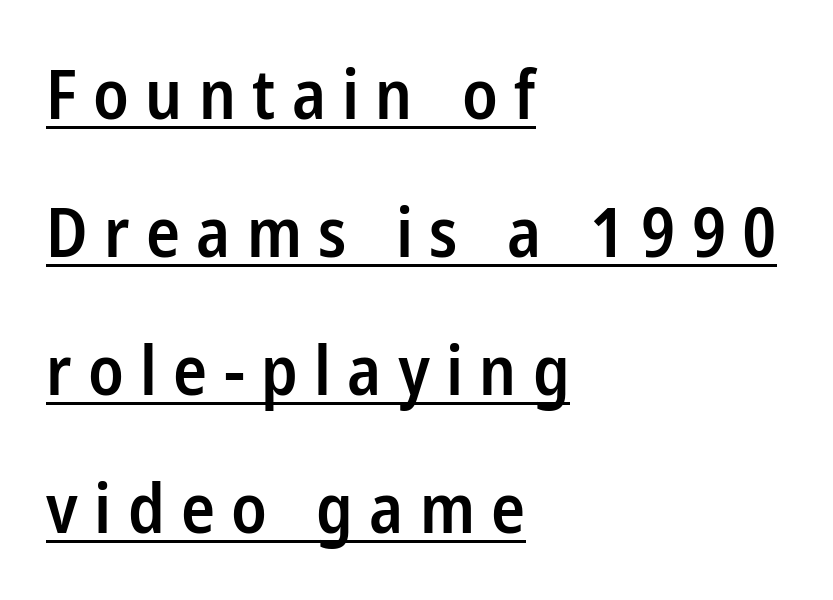
{"serif": "no", "italic": "no", "bold": "semi", "weight": "semibold", "width": "condensed", "stroke_contrast": "low", "x_height": "medium", "monospaced": "no", "underline": "yes", "align": "left", "line_spacing": "loose", "line_spacing_ratio": 2.03, "letter_spacing": "wide", "letter_spacing_em": 0.24, "glyph_px": 68}
